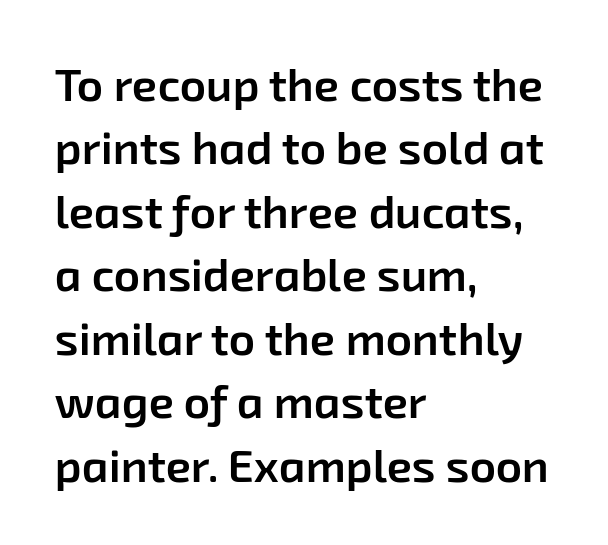
The image shows 46 px semibold sans-serif type; set left-aligned, normal line spacing (1.38x), normal letter spacing, not underlined; low stroke contrast and a medium x-height.
